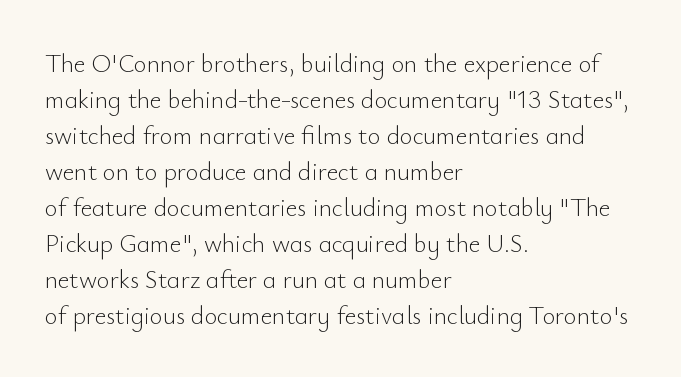
The image shows 25 px text type, upright; set left-aligned, normal line spacing (1.44x), normal letter spacing, not underlined.
